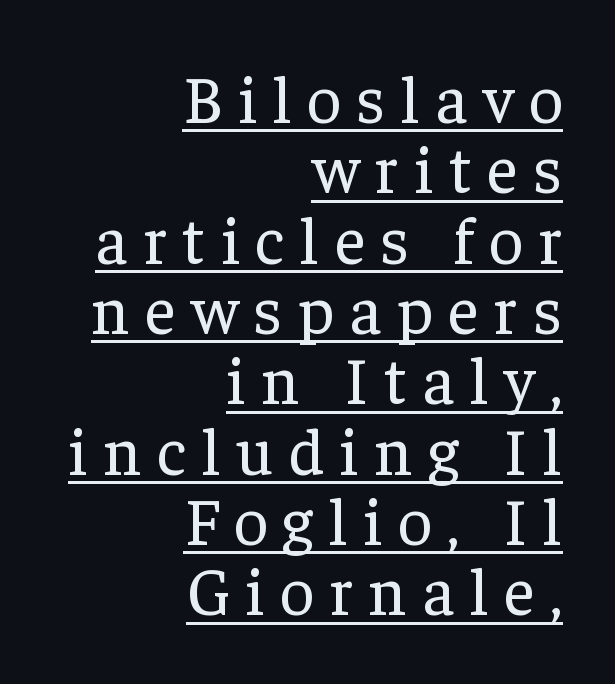
The image shows 67 px regular-weight serif type, upright; set right-aligned, tight line spacing (1.05x), unusually wide letter spacing (+0.23 em), underlined; low stroke contrast and a medium x-height.
